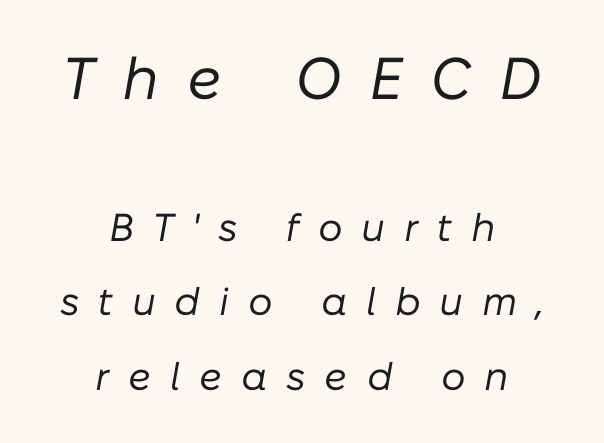
{"italic": "yes", "lean": "right", "slant_degrees": 10, "bold": "no", "weight": "regular", "width": "normal", "stroke_contrast": "low", "x_height": "medium", "monospaced": "no", "underline": "no", "align": "center", "line_spacing": "loose", "line_spacing_ratio": 1.91, "letter_spacing": "wide", "letter_spacing_em": 0.48, "larger_block": "first", "size_ratio": 1.51, "glyph_px": 59}
